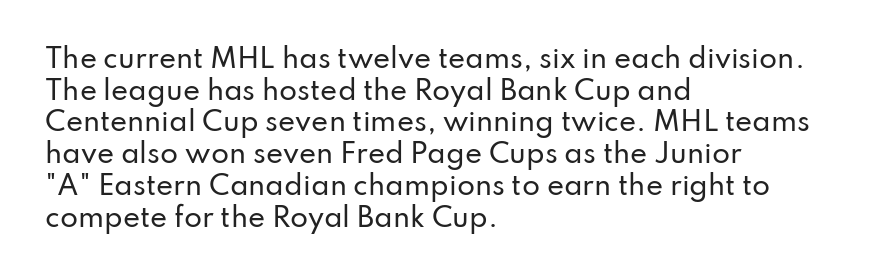
{"italic": "no", "underline": "no", "align": "left", "line_spacing_ratio": 1.22, "letter_spacing": "normal", "letter_spacing_em": 0.0, "glyph_px": 26}
